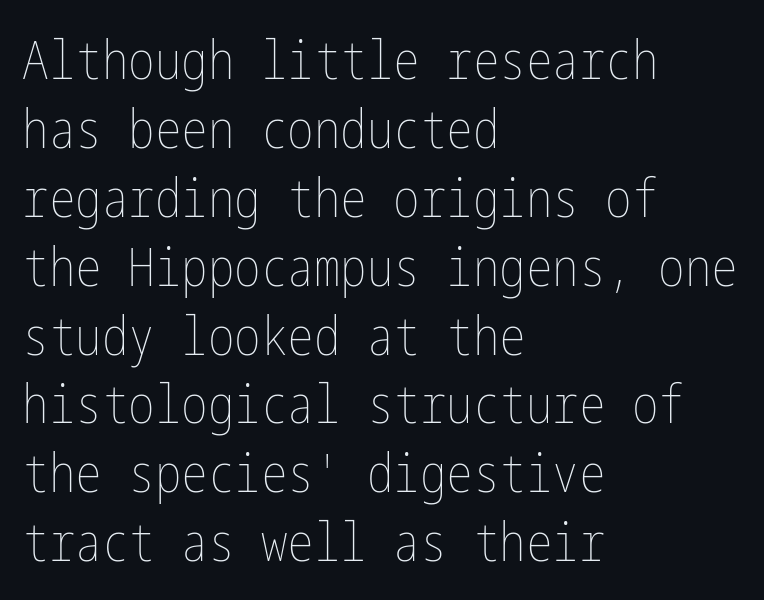
{"italic": "no", "bold": "no", "weight": "thin", "width": "condensed", "stroke_contrast": "low", "x_height": "medium", "underline": "no", "align": "left", "line_spacing": "normal", "line_spacing_ratio": 1.3, "letter_spacing": "normal", "letter_spacing_em": 0.0, "glyph_px": 53}
